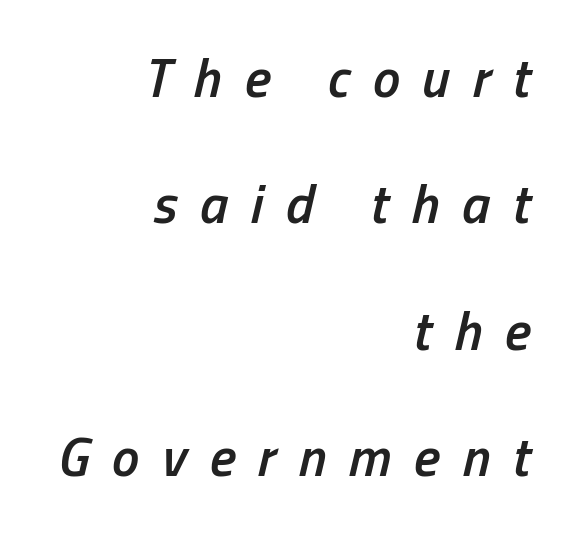
Q: Is the text bold? A: Semi-bold.
Q: Is the text italic (slanted)? A: Yes, it leans right by about 13 degrees.
Q: Is the text underlined? A: No.
Q: How is the paragraph aligned? A: Right-aligned.
Q: Is the spacing between letters normal or unusually wide? A: Unusually wide.
Q: Is the spacing between lines tight, normal or loose? A: Loose.
Q: Width (condensed, normal, or wide)? A: Condensed.
Q: Stroke contrast? A: Low.
Q: x-height? A: Medium.
Q: Monospaced? A: No.
